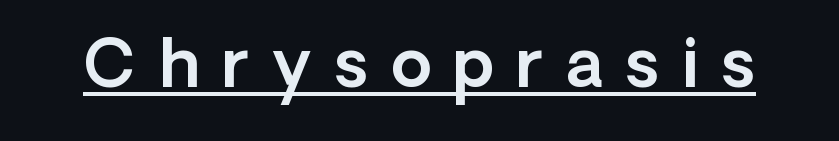
Q: Is the text italic (slanted)? A: No, it is upright.
Q: Is the typeface a serif or a sans-serif typeface? A: Sans-serif.
Q: Is the text underlined? A: Yes.
Q: Is the spacing between letters normal or unusually wide? A: Unusually wide.
Q: Width (condensed, normal, or wide)? A: Normal.
Q: x-height? A: Medium.
Q: Monospaced? A: No.
